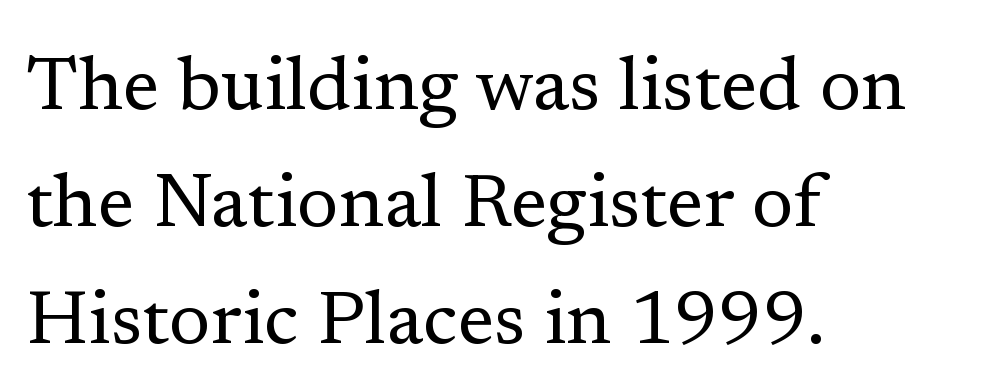
{"serif": "yes", "italic": "no", "bold": "no", "weight": "regular", "width": "normal", "stroke_contrast": "low", "x_height": "medium", "monospaced": "no", "underline": "no", "align": "left", "line_spacing": "normal", "line_spacing_ratio": 1.54, "letter_spacing": "normal", "letter_spacing_em": 0.0, "glyph_px": 76}
